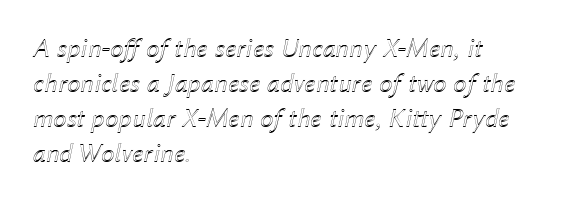
The image shows 27 px text type, italic (leaning right); set left-aligned, normal line spacing (1.3x), normal letter spacing, not underlined.
